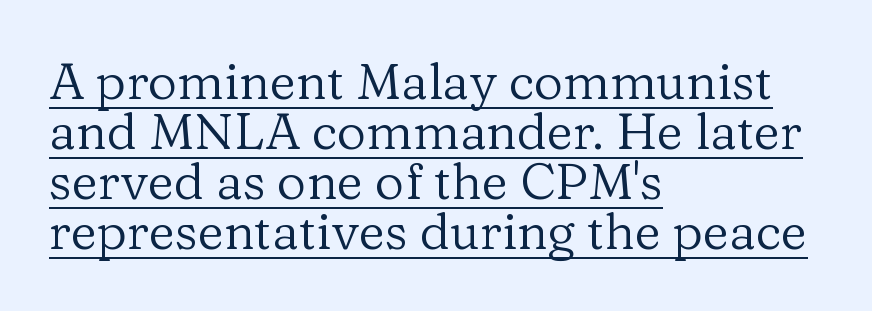
Note the varied advance widths — an 'i' is clearly narrower than an 'm'. Each stroke keeps to a modest, everyday thickness or less. A typographer would call this underscored text. Short and long lines alike share a common starting point at left. Letterform terminals end in serifs throughout the passage. Between one letter and the next there's only the usual sliver of space.
